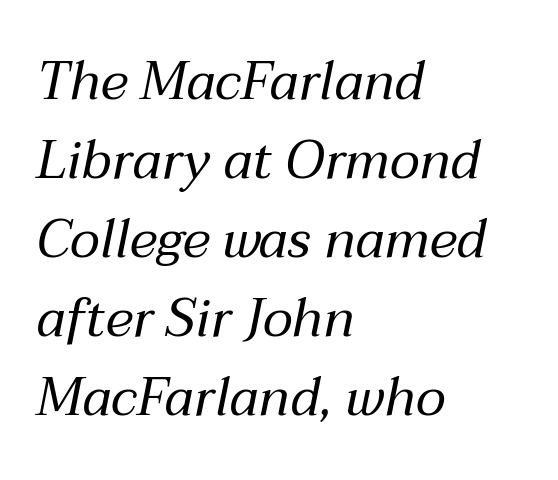
Q: Is the text bold? A: No.
Q: Is the text italic (slanted)? A: Yes, it leans right by about 12 degrees.
Q: Is the text underlined? A: No.
Q: How is the paragraph aligned? A: Left-aligned.
Q: Is the spacing between letters normal or unusually wide? A: Normal.
Q: Is the spacing between lines tight, normal or loose? A: Normal.
Q: Width (condensed, normal, or wide)? A: Normal.
Q: Stroke contrast? A: Medium.
Q: x-height? A: Medium.
Q: Monospaced? A: No.
